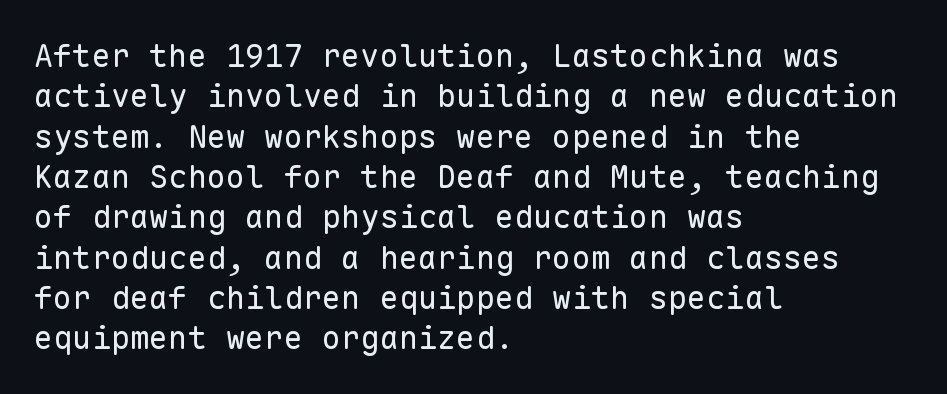
Looks like terminal output: every glyph gets an equal slot. The passage shown is typeset with a sans-serif family. The letterforms sit at book weight or below. The passage is arranged the way most books set body copy — flush left. If you drew a line through each stem, it would be perfectly vertical.
